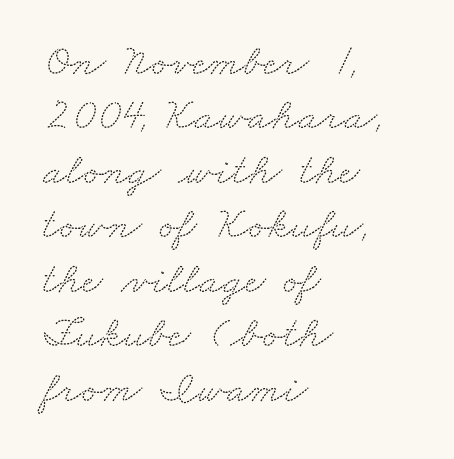
In CSS terms this would be text-align: left. Has an underline been added? It has not. What stands out about the letter spacing? Nothing — it is the standard amount. The rendering uses natural spacing where letterforms have individual widths. Regarding serifs, this sample has them.
